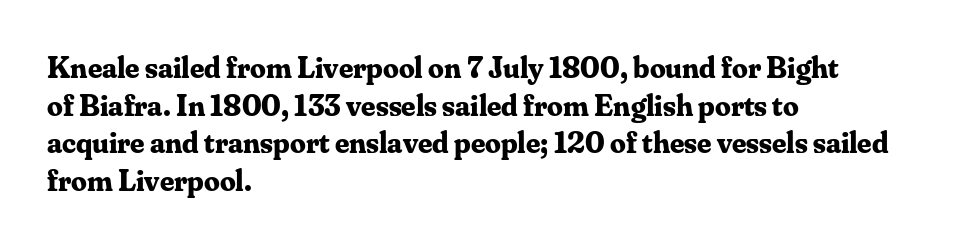
Is this a fixed-width face? No — the glyphs have proportional, varying widths. The lettering holds an erect, upright posture throughout. The paragraph shown leans on its left margin. The area under the type is left untouched.
